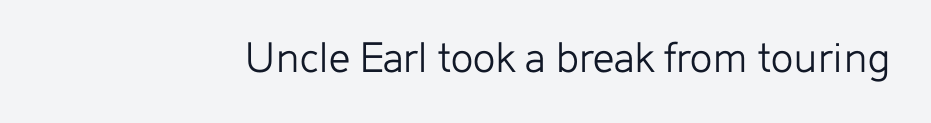
Classification — sans serif. These lines keep a tight, regular rhythm from letter to letter. Note the varied advance widths — an 'i' is clearly narrower than an 'm'. Nope, not italic — everything's standing straight.
